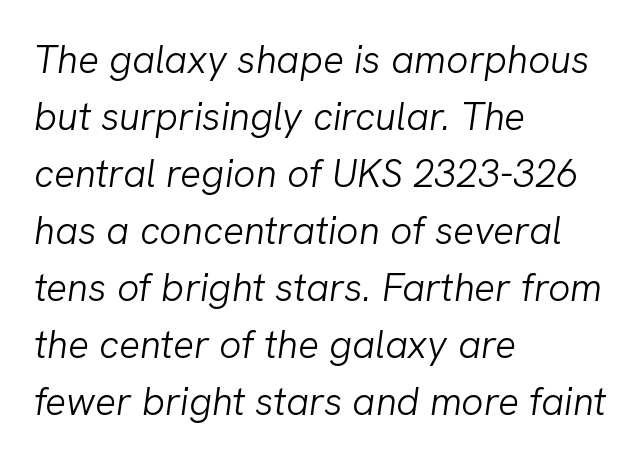
The image shows 39 px light type, italic (leaning right); set left-aligned, normal line spacing (1.46x), normal letter spacing, not underlined; low stroke contrast and a medium x-height.
